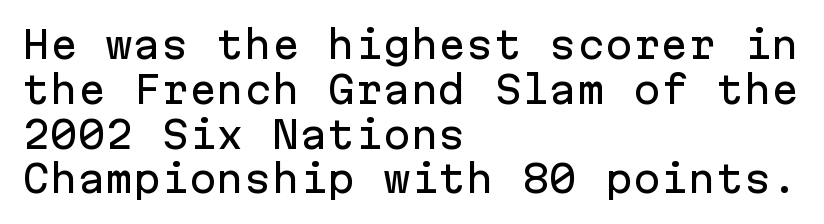
{"serif": "no", "italic": "no", "width": "normal", "stroke_contrast": "low", "x_height": "medium", "monospaced": "yes", "underline": "no", "align": "left", "line_spacing_ratio": 1.21, "letter_spacing": "normal", "letter_spacing_em": 0.0, "glyph_px": 37}
